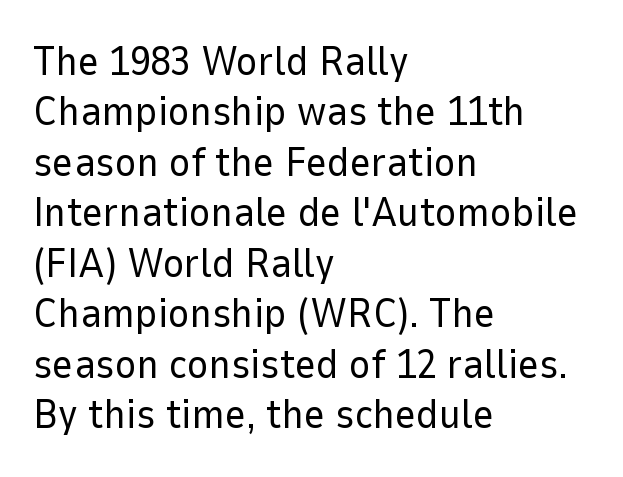
{"serif": "no", "italic": "no", "bold": "no", "weight": "regular", "width": "normal", "stroke_contrast": "low", "x_height": "medium", "monospaced": "no", "underline": "no", "align": "left", "line_spacing_ratio": 1.23, "letter_spacing": "normal", "letter_spacing_em": 0.0, "glyph_px": 41}
